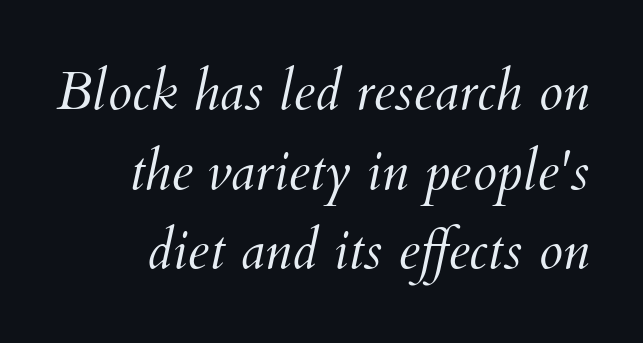
Q: Is the text bold? A: No.
Q: Is the text italic (slanted)? A: Yes, it leans right by about 12 degrees.
Q: Is the text underlined? A: No.
Q: Is the spacing between letters normal or unusually wide? A: Normal.
Q: Is the spacing between lines tight, normal or loose? A: Normal.
Q: Width (condensed, normal, or wide)? A: Normal.
Q: Stroke contrast? A: Medium.
Q: x-height? A: Small.
Q: Monospaced? A: No.
